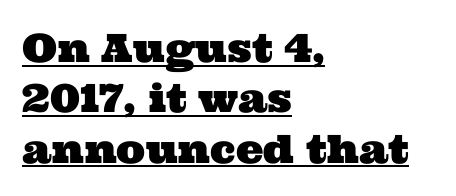
Look at the tracking — it's just the regular setting, nothing added. The ragged edge is on the right, which tells us the setting is flush left. Baseline-to-baseline distance is the conventional proportion of letter height. Underlined type.
